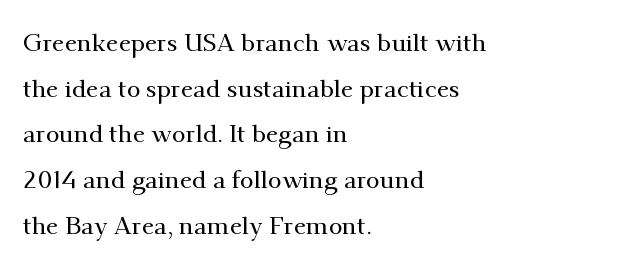
The image shows 25 px text type, upright; set left-aligned, line spacing 1.83x, normal letter spacing, not underlined.
